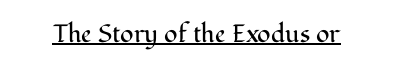
The image shows 25 px text type, upright; set normal letter spacing, underlined.
